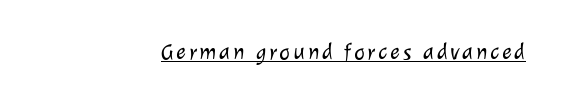
{"bold": "no", "underline": "yes", "align": "right", "glyph_px": 23}
